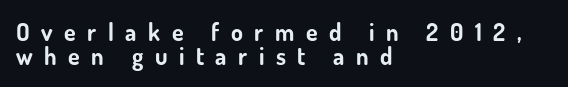
Q: Is the text bold? A: Yes.
Q: Is the text italic (slanted)? A: No, it is upright.
Q: Is the text underlined? A: No.
Q: How is the paragraph aligned? A: Left-aligned.
Q: Is the spacing between letters normal or unusually wide? A: Unusually wide.
Q: Is the spacing between lines tight, normal or loose? A: Tight.
